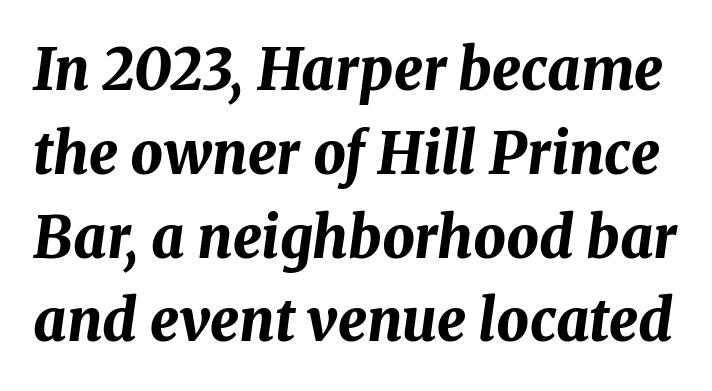
Q: Is the text bold? A: Yes.
Q: Is the text italic (slanted)? A: Yes, it leans right by about 8 degrees.
Q: Is the text underlined? A: No.
Q: Is the spacing between letters normal or unusually wide? A: Normal.
Q: Is the spacing between lines tight, normal or loose? A: Normal.
Q: Width (condensed, normal, or wide)? A: Normal.
Q: Stroke contrast? A: Medium.
Q: x-height? A: Medium.
Q: Monospaced? A: No.
